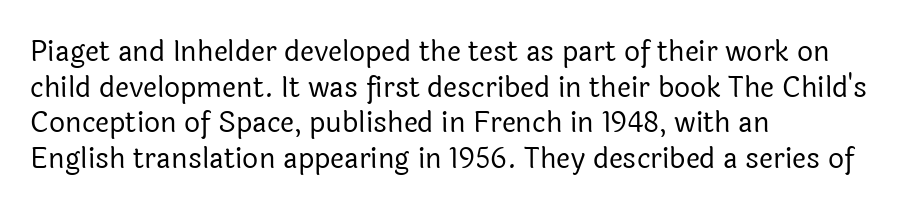
Q: Is the text bold? A: No.
Q: Is the text italic (slanted)? A: No, it is upright.
Q: Is the typeface a serif or a sans-serif typeface? A: Sans-serif.
Q: Is the text underlined? A: No.
Q: How is the paragraph aligned? A: Left-aligned.
Q: Is the spacing between letters normal or unusually wide? A: Normal.
Q: Is the spacing between lines tight, normal or loose? A: Normal.
Q: Width (condensed, normal, or wide)? A: Normal.
Q: x-height? A: Medium.
Q: Monospaced? A: No.
